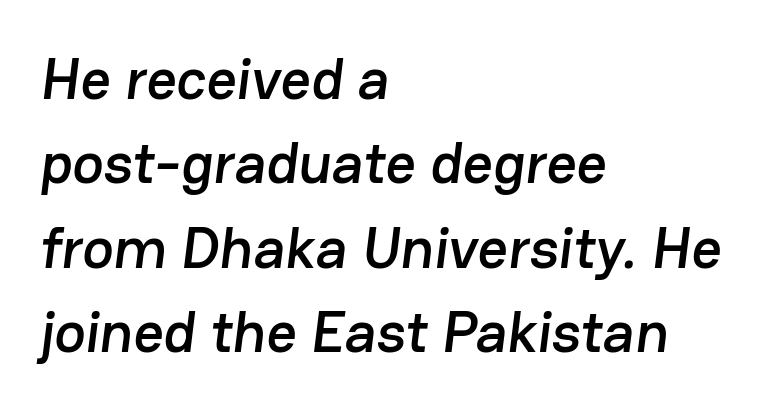
The face used here is rendered with its standard letterfit. Spacing verdict: proportional, widths tailored to each character. A normal amount of white space separates one row of letters from the next. Letterform terminals end flat and unadorned throughout the passage.
